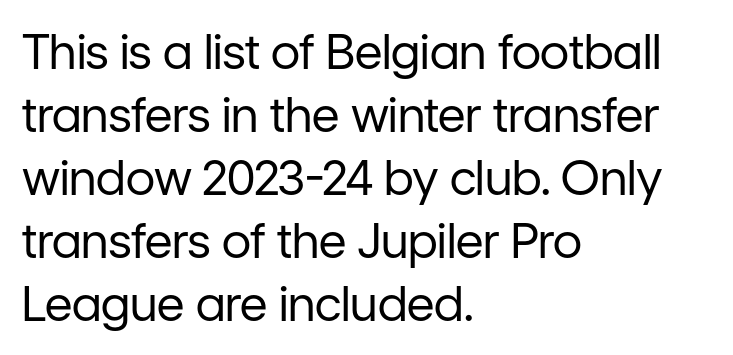
The ragged edge is on the right, which tells us the setting is flush left. Type style note: lacks serifs. A typesetter would call this zero additional tracking. The strokes are not fattened; the text isn't bold. Clear beneath every line of the passage.
